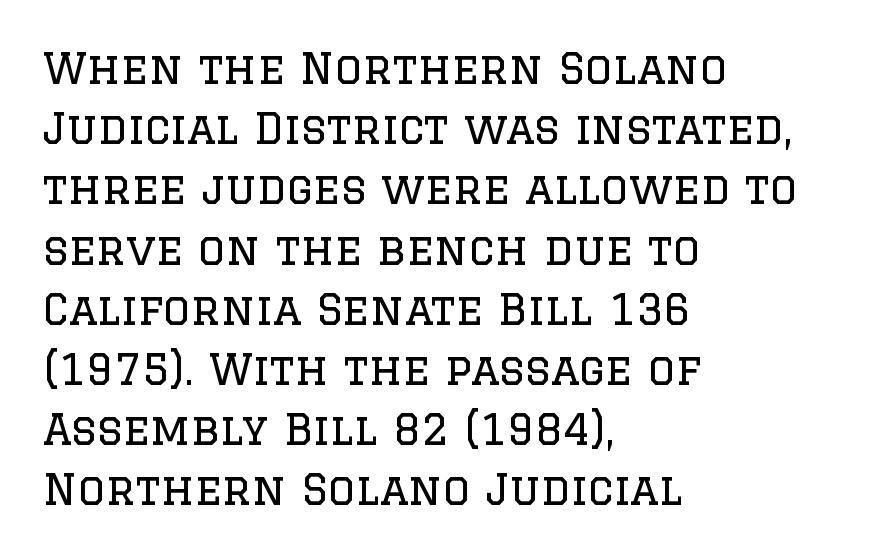
Posture: straight, roman, zero tilt. Typeset ragged right — the left edge is the straight one. Weight: in the light-to-regular range. Old-style or modern, the face here clearly has serifs. You could not count columns in this text — the font is proportionally spaced.
